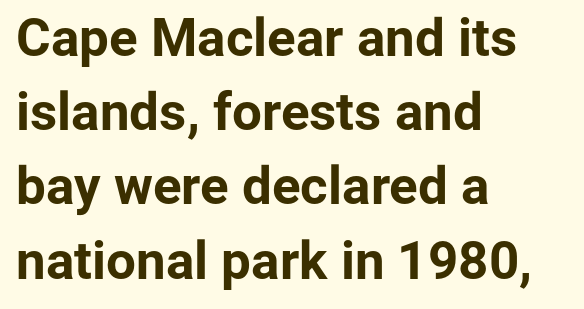
Q: Is the text bold? A: Yes.
Q: Is the text italic (slanted)? A: No, it is upright.
Q: Is the typeface a serif or a sans-serif typeface? A: Sans-serif.
Q: Is the text underlined? A: No.
Q: How is the paragraph aligned? A: Left-aligned.
Q: Is the spacing between letters normal or unusually wide? A: Normal.
Q: Is the spacing between lines tight, normal or loose? A: Normal.
Q: Width (condensed, normal, or wide)? A: Normal.
Q: Stroke contrast? A: Low.
Q: x-height? A: Medium.
Q: Monospaced? A: No.
